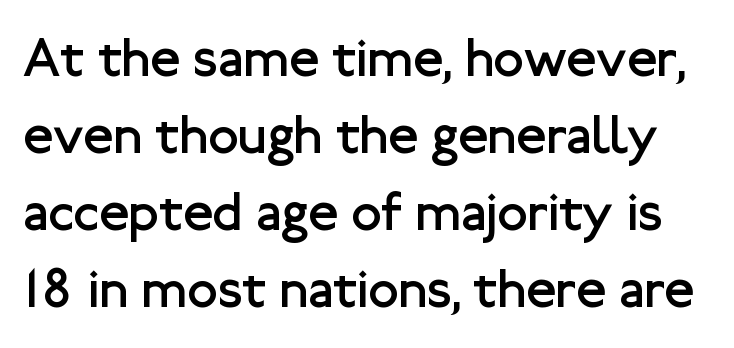
{"serif": "no", "italic": "no", "bold": "no", "weight": "regular", "width": "normal", "stroke_contrast": "low", "x_height": "medium", "monospaced": "no", "underline": "no", "line_spacing": "normal", "line_spacing_ratio": 1.4, "letter_spacing": "normal", "letter_spacing_em": 0.0, "glyph_px": 55}
